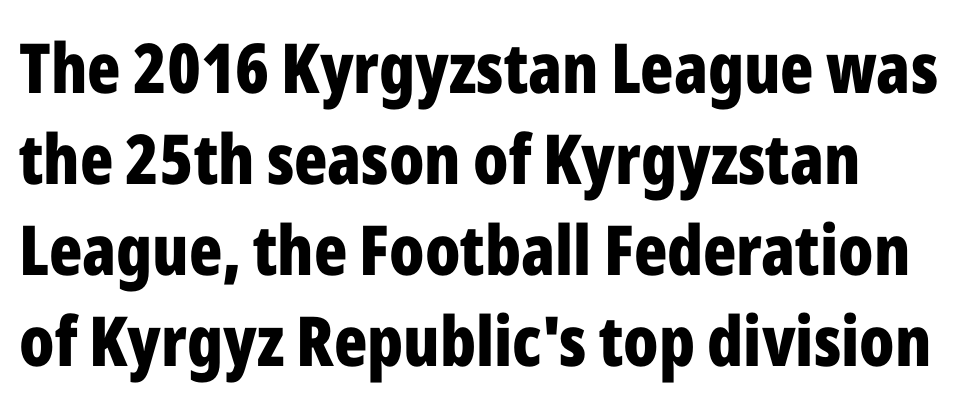
The image shows 69 px bold, condensed sans-serif type, upright; set left-aligned, normal line spacing (1.32x), normal letter spacing, not underlined; low stroke contrast and a medium x-height.
